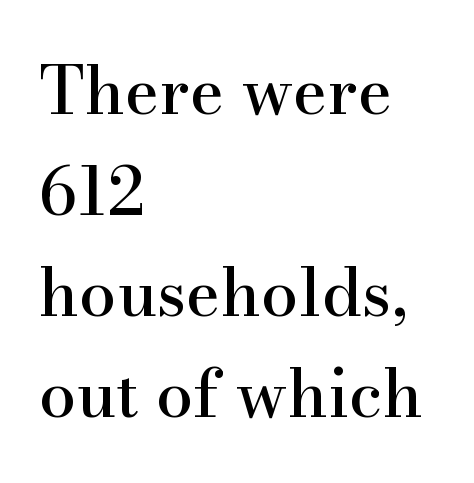
Q: Is the text italic (slanted)? A: No, it is upright.
Q: Is the typeface a serif or a sans-serif typeface? A: Serif.
Q: Is the text underlined? A: No.
Q: How is the paragraph aligned? A: Left-aligned.
Q: Is the spacing between letters normal or unusually wide? A: Normal.
Q: Is the spacing between lines tight, normal or loose? A: Normal.
Q: Width (condensed, normal, or wide)? A: Normal.
Q: Stroke contrast? A: High.
Q: x-height? A: Small.
Q: Monospaced? A: No.
